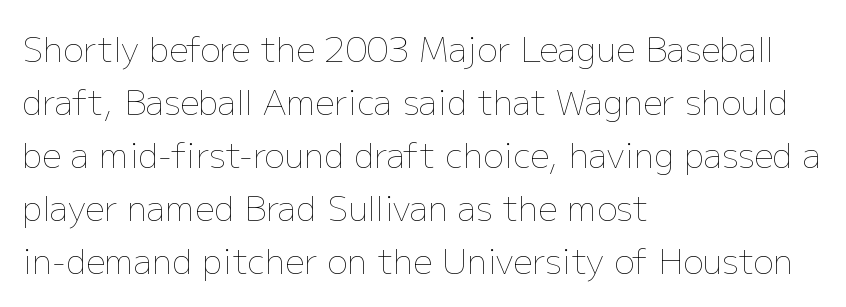
The axis of the letterforms is exactly vertical. Nothing unusual about the tracking: characters are spaced as the font intends. Heaviness? Minimal to ordinary, like unemphasized prose. Each letter keeps its own natural width here, so spacing adapts to shape. Teacher's note: observe the even left margin — that is flush-left alignment.
